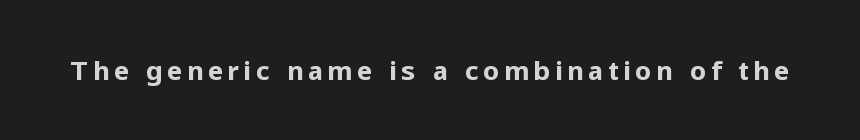
Q: Is the text bold? A: Yes.
Q: Is the text italic (slanted)? A: No, it is upright.
Q: Is the text underlined? A: No.
